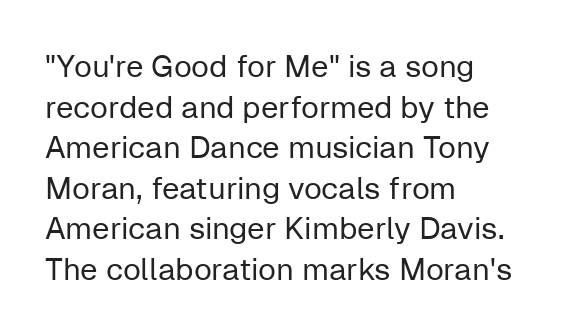
{"serif": "no", "italic": "no", "bold": "no", "weight": "regular", "width": "normal", "stroke_contrast": "low", "x_height": "medium", "monospaced": "no", "underline": "no", "align": "left", "line_spacing": "normal", "line_spacing_ratio": 1.31, "letter_spacing": "normal", "letter_spacing_em": 0.0, "glyph_px": 31}
